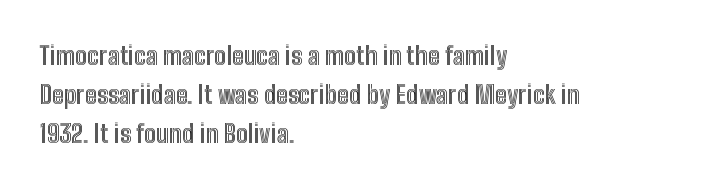
The foot of each line stays bare and open. Upright lettering throughout. Characters follow at the spacing the type designer built in. Line spacing here is normal.
